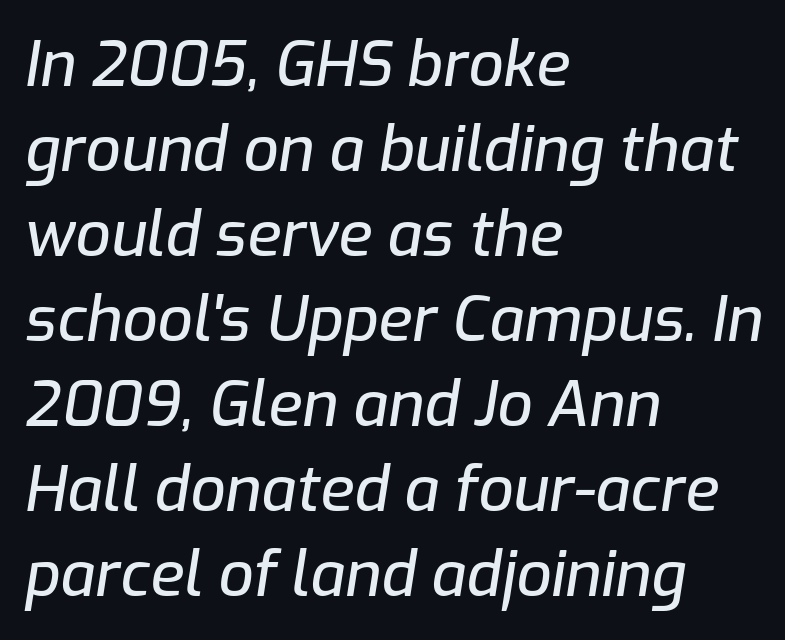
The image shows 62 px text type, italic (leaning right); set left-aligned, normal line spacing (1.37x), normal letter spacing, not underlined; low stroke contrast and a medium x-height.
